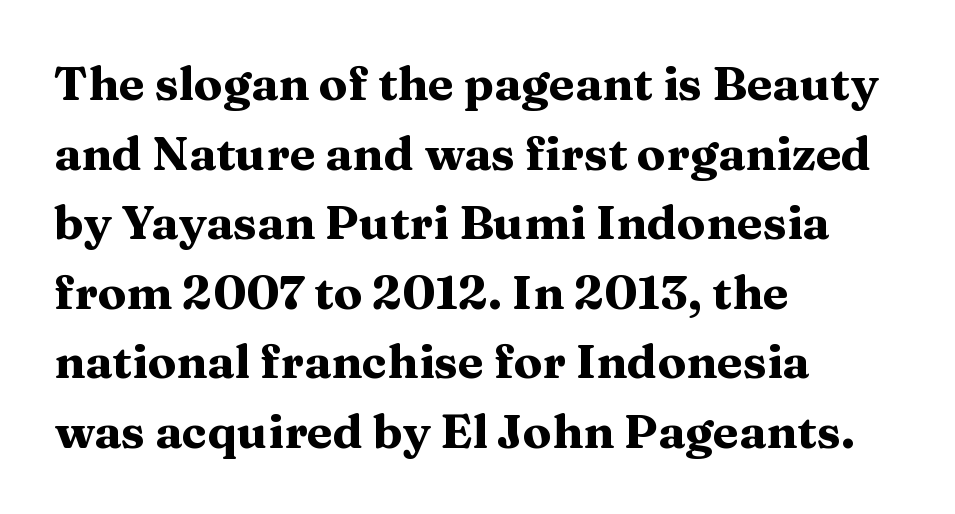
The image shows 47 px heavy, wide serif type, upright; set left-aligned, normal line spacing (1.48x), normal letter spacing, not underlined; medium stroke contrast and a medium x-height.
